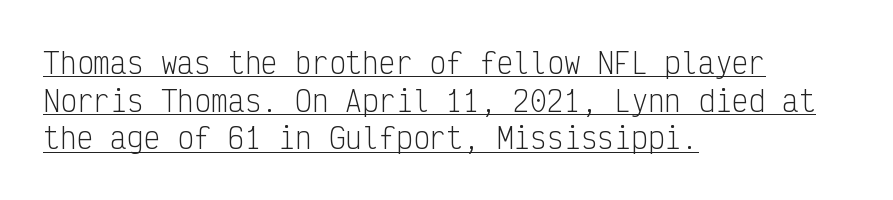
Q: Is the text bold? A: No.
Q: Is the text italic (slanted)? A: No, it is upright.
Q: Is the typeface a serif or a sans-serif typeface? A: Sans-serif.
Q: Is the text underlined? A: Yes.
Q: How is the paragraph aligned? A: Left-aligned.
Q: Is the spacing between letters normal or unusually wide? A: Normal.
Q: Is the spacing between lines tight, normal or loose? A: Normal.
Q: Width (condensed, normal, or wide)? A: Condensed.
Q: Stroke contrast? A: Low.
Q: x-height? A: Medium.
Q: Monospaced? A: Yes.
